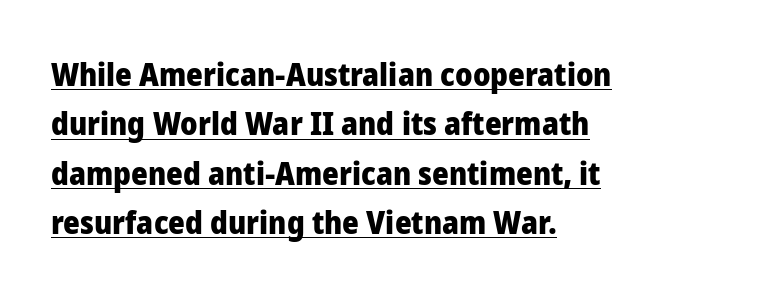
One glance says typical: line gaps are just what's usual. The passage shown is emphatically bold. Students, note that the glyphs here touch the page at normal intervals. Students, observe the line beneath the letters — that is underlining. The type family on display is of the sans-serif kind. Looks like regular typesetting: each glyph gets only the width it needs.
